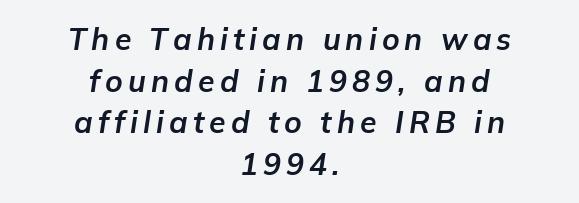
{"italic": "yes", "lean": "right", "slant_degrees": 9, "bold": "yes", "weight": "bold", "width": "normal", "stroke_contrast": "low", "x_height": "medium", "monospaced": "no", "underline": "no", "align": "center", "line_spacing": "normal", "line_spacing_ratio": 1.39, "glyph_px": 30}
